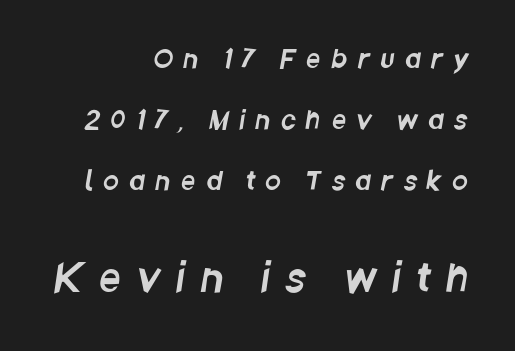
A typesetter would label this face a sans. The second block has been scaled up relative to the first. Whoever set this chose breathing room over compactness in the vertical rhythm. The type is letterspaced generously, with wide tracking.
